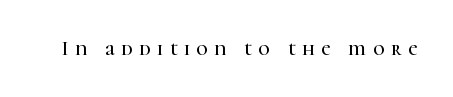
{"italic": "no", "underline": "no", "letter_spacing": "wide", "letter_spacing_em": 0.33, "glyph_px": 20}
